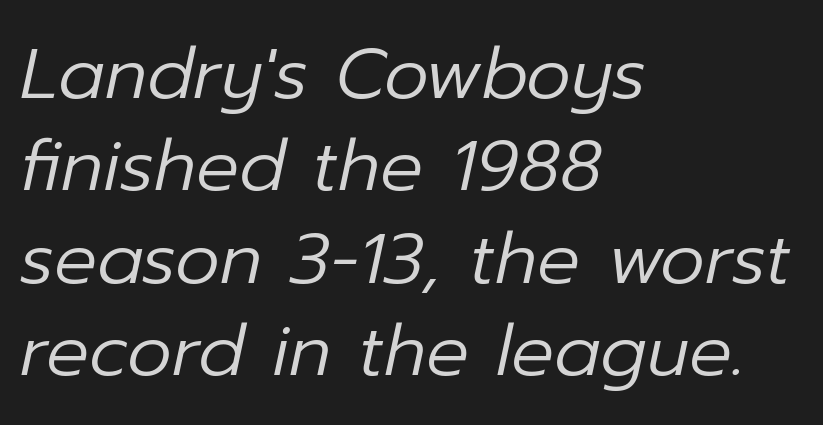
The image shows 71 px regular-weight type, italic (leaning right); set left-aligned, normal line spacing (1.3x), normal letter spacing, not underlined; low stroke contrast and a medium x-height.
